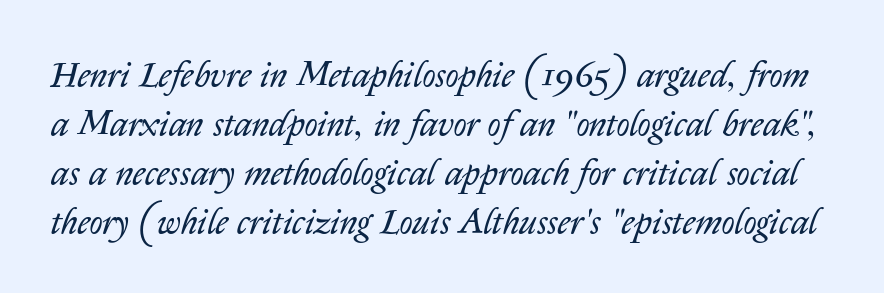
The image shows 36 px regular-weight type, italic (leaning right); set normal line spacing (1.36x), normal letter spacing, not underlined; low stroke contrast and a medium x-height.
